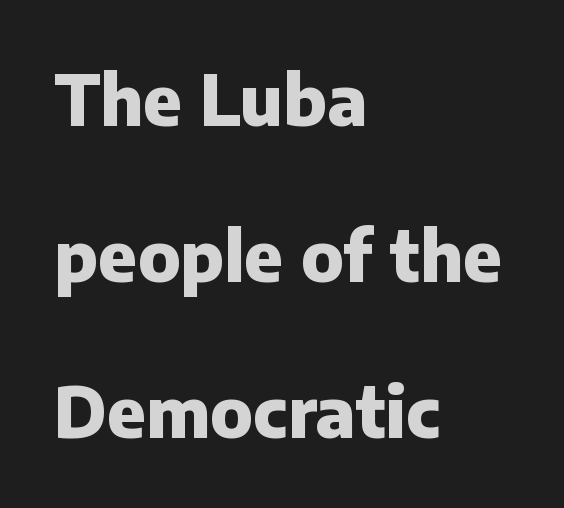
Q: Is the text bold? A: Yes.
Q: Is the text italic (slanted)? A: No, it is upright.
Q: Is the typeface a serif or a sans-serif typeface? A: Sans-serif.
Q: Is the text underlined? A: No.
Q: How is the paragraph aligned? A: Left-aligned.
Q: Is the spacing between letters normal or unusually wide? A: Normal.
Q: Is the spacing between lines tight, normal or loose? A: Loose.
Q: Width (condensed, normal, or wide)? A: Normal.
Q: Stroke contrast? A: Low.
Q: x-height? A: Medium.
Q: Monospaced? A: No.
